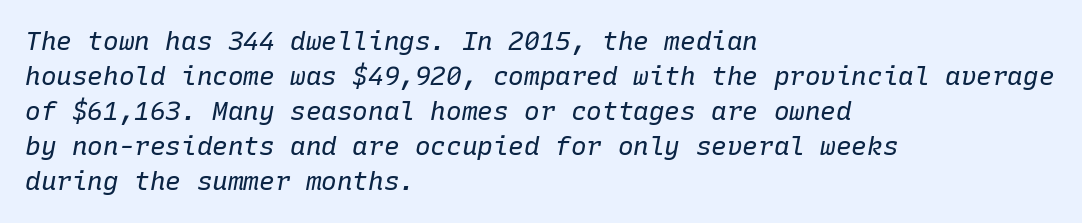
Q: Is the text bold? A: No.
Q: Is the text italic (slanted)? A: Yes, it leans right by about 10 degrees.
Q: Is the text underlined? A: No.
Q: How is the paragraph aligned? A: Left-aligned.
Q: Is the spacing between letters normal or unusually wide? A: Normal.
Q: Is the spacing between lines tight, normal or loose? A: Normal.
